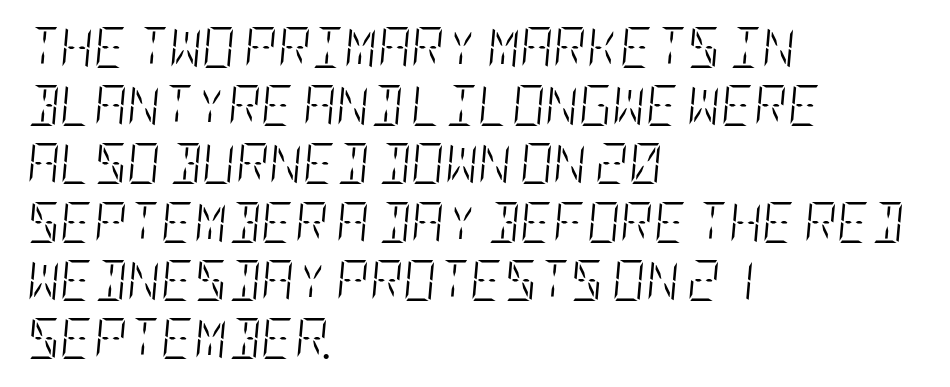
Q: Is the text bold? A: No.
Q: Is the text italic (slanted)? A: Yes, it leans right by about 5 degrees.
Q: Is the text underlined? A: No.
Q: How is the paragraph aligned? A: Left-aligned.
Q: Is the spacing between letters normal or unusually wide? A: Normal.
Q: Is the spacing between lines tight, normal or loose? A: Normal.
Q: Width (condensed, normal, or wide)? A: Condensed.
Q: Stroke contrast? A: Low.
Q: x-height? A: Large.
